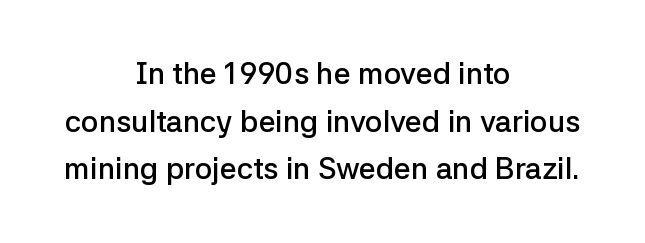
{"serif": "no", "italic": "no", "bold": "semi", "weight": "semibold", "width": "normal", "stroke_contrast": "low", "x_height": "medium", "monospaced": "no", "underline": "no", "align": "center", "line_spacing": "normal", "line_spacing_ratio": 1.59, "letter_spacing": "normal", "letter_spacing_em": 0.0, "glyph_px": 30}
